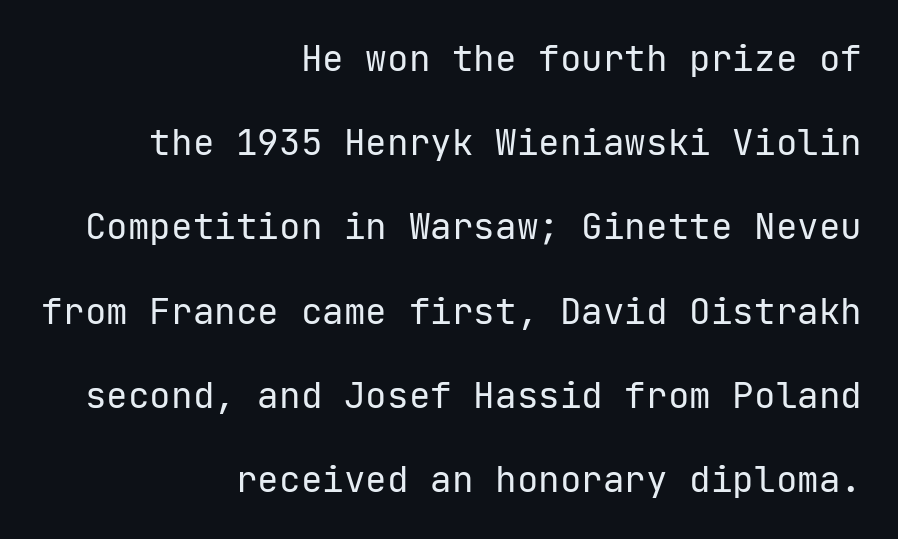
Caption: face not bold, strokes unweighted. Notice the wide empty band between every row — that's loose leading. The font's upright variant was chosen for this text. The setting favours the right margin, as signatures and pull-quotes sometimes do. The letters march in equal steps, a hallmark of fixed-pitch type.
